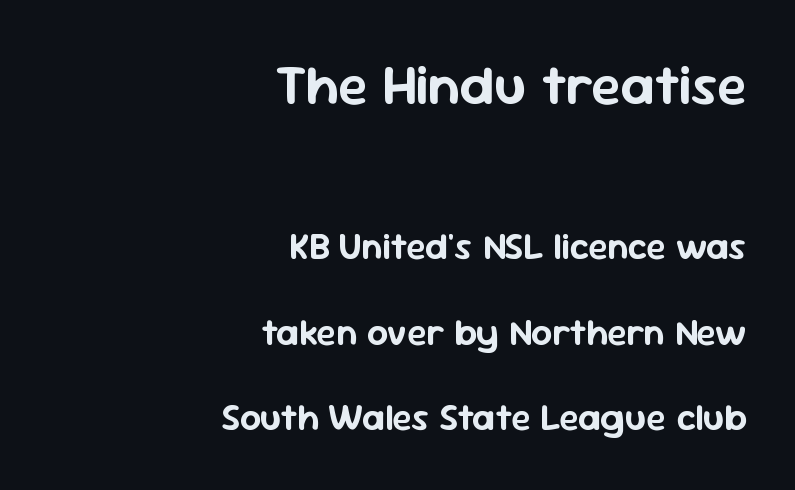
{"serif": "no", "italic": "no", "width": "normal", "stroke_contrast": "low", "x_height": "medium", "monospaced": "no", "underline": "no", "align": "right", "line_spacing": "loose", "line_spacing_ratio": 2.31, "letter_spacing": "normal", "letter_spacing_em": 0.0, "larger_block": "first", "size_ratio": 1.51, "glyph_px": 56}
